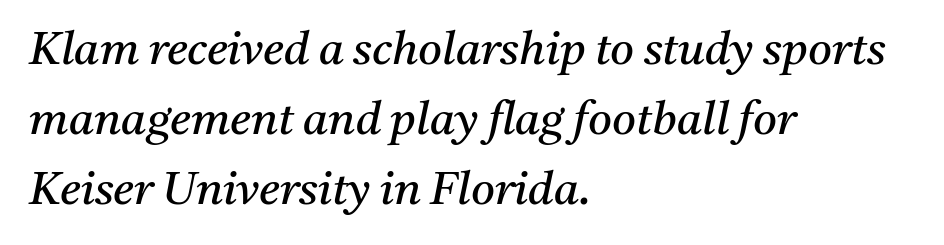
Q: Is the text bold? A: No.
Q: Is the text italic (slanted)? A: Yes, it leans right by about 11 degrees.
Q: Is the typeface a serif or a sans-serif typeface? A: Serif.
Q: Is the text underlined? A: No.
Q: How is the paragraph aligned? A: Left-aligned.
Q: Is the spacing between letters normal or unusually wide? A: Normal.
Q: Is the spacing between lines tight, normal or loose? A: Normal.
Q: Width (condensed, normal, or wide)? A: Normal.
Q: Stroke contrast? A: Medium.
Q: x-height? A: Medium.
Q: Monospaced? A: No.
